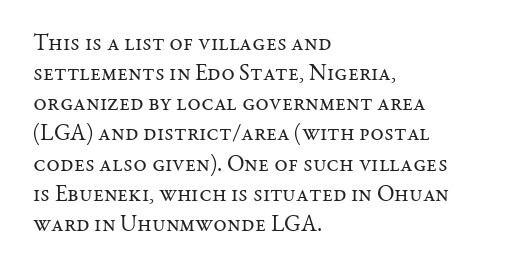
Q: Is the text bold? A: No.
Q: Is the text italic (slanted)? A: No, it is upright.
Q: Is the text underlined? A: No.
Q: How is the paragraph aligned? A: Left-aligned.
Q: Is the spacing between letters normal or unusually wide? A: Normal.
Q: Is the spacing between lines tight, normal or loose? A: Normal.
